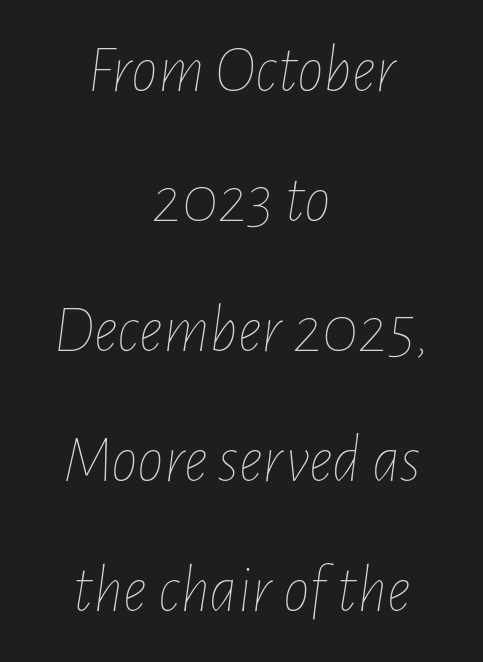
Q: Is the text bold? A: No.
Q: Is the text italic (slanted)? A: Yes, it leans right by about 7 degrees.
Q: Is the text underlined? A: No.
Q: How is the paragraph aligned? A: Centered.
Q: Is the spacing between letters normal or unusually wide? A: Normal.
Q: Is the spacing between lines tight, normal or loose? A: Loose.
Q: Width (condensed, normal, or wide)? A: Condensed.
Q: Stroke contrast? A: Low.
Q: x-height? A: Medium.
Q: Monospaced? A: No.
